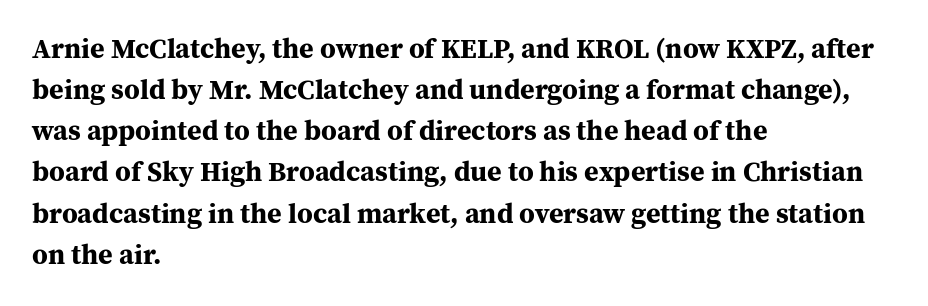
Q: Is the text bold? A: Yes.
Q: Is the text italic (slanted)? A: No, it is upright.
Q: Is the typeface a serif or a sans-serif typeface? A: Serif.
Q: Is the text underlined? A: No.
Q: How is the paragraph aligned? A: Left-aligned.
Q: Is the spacing between letters normal or unusually wide? A: Normal.
Q: Is the spacing between lines tight, normal or loose? A: Normal.
Q: Width (condensed, normal, or wide)? A: Normal.
Q: Stroke contrast? A: Medium.
Q: x-height? A: Medium.
Q: Monospaced? A: No.
